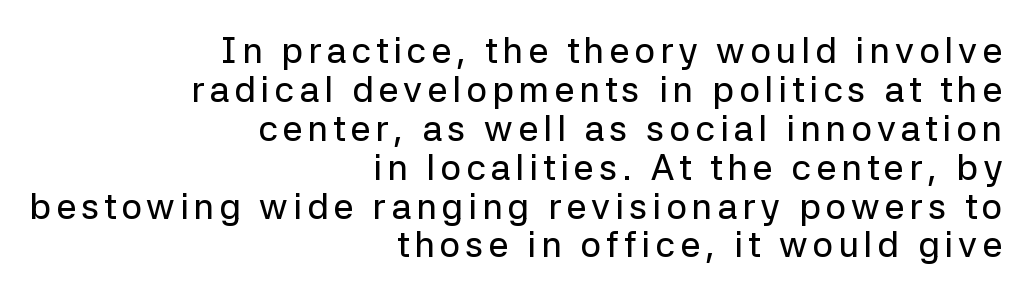
{"serif": "no", "italic": "no", "width": "normal", "stroke_contrast": "low", "x_height": "medium", "monospaced": "no", "underline": "no", "align": "right", "line_spacing": "tight", "line_spacing_ratio": 1.08, "glyph_px": 36}
